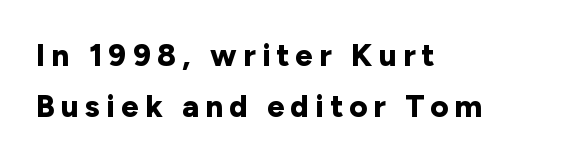
Display-style spreading of the glyphs; the letterfit is very open. The gap between lines stays unmarked. These words are printed bold, with thick strokes throughout. The letters advance in unequal steps, a hallmark of proportional type. These lines stack with their left ends in a neat column.
